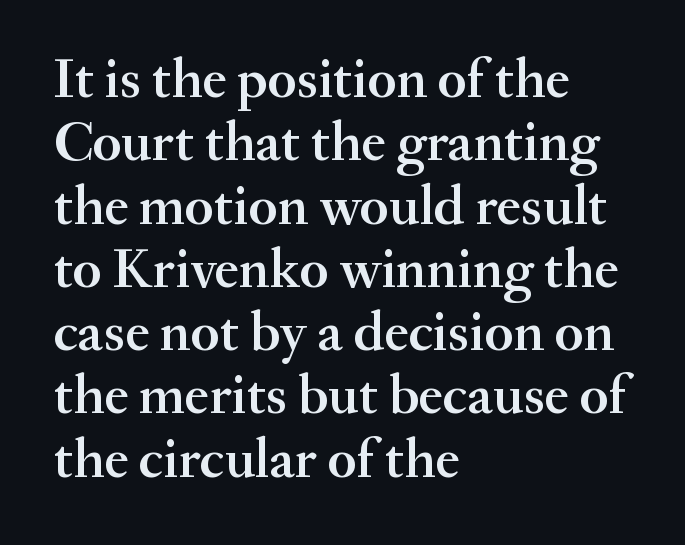
The image shows 56 px semibold serif type, upright; set left-aligned, tight line spacing (1.13x), normal letter spacing, not underlined; medium stroke contrast and a small x-height.
